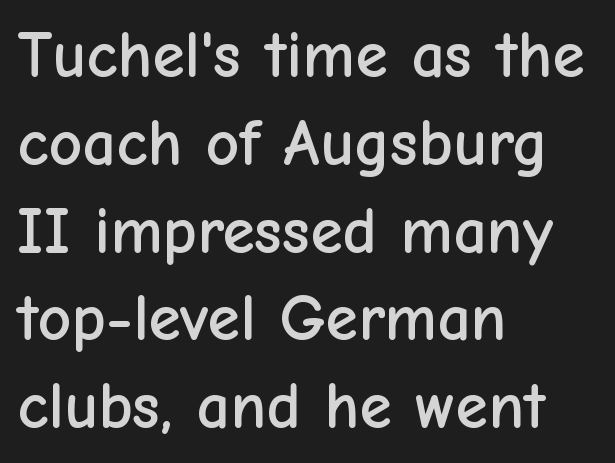
Line spacing here is normal. Looks like regular typesetting: each glyph gets only the width it needs. The lines are quadded left. Descender tails drop into unmarked territory. Upright lettering throughout. Nothing unusual about the tracking: characters are spaced as the font intends.
